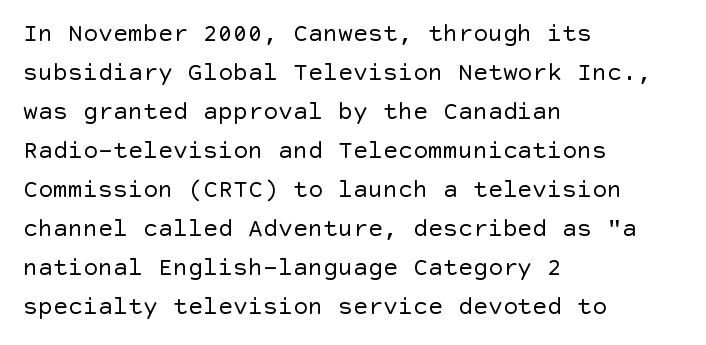
The image shows 25 px text type, upright; set left-aligned, normal line spacing (1.56x), normal letter spacing, not underlined.
